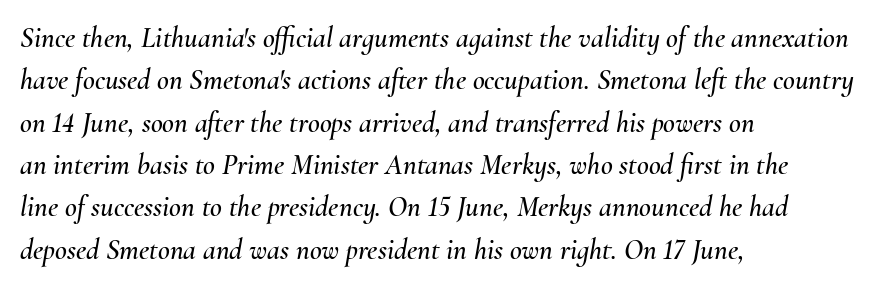
Does the copy run flush right? No — it runs flush left. The foot of each line stays bare and open. Tracking value appears to be zero — textbook default spacing. The passage shown is typed in a proportional face where columns would drift.
